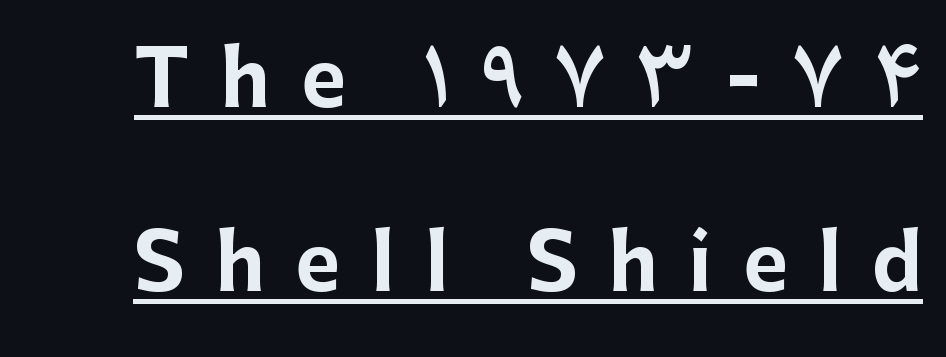
The image shows 77 px bold sans-serif type, upright; set loose line spacing (2.39x), unusually wide letter spacing (+0.4 em), underlined; low stroke contrast and a medium x-height.
